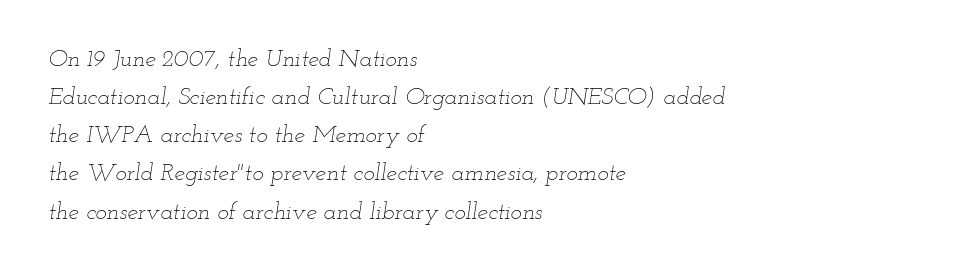
Q: Is the text bold? A: No.
Q: Is the text italic (slanted)? A: Yes, it leans right by about 12 degrees.
Q: Is the text underlined? A: No.
Q: How is the paragraph aligned? A: Left-aligned.
Q: Is the spacing between letters normal or unusually wide? A: Normal.
Q: Is the spacing between lines tight, normal or loose? A: Normal.
